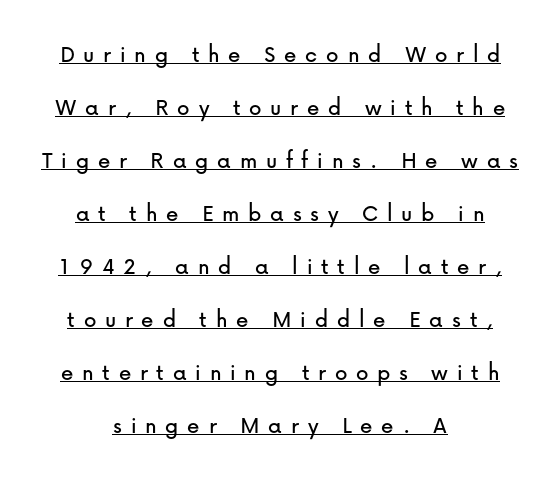
{"italic": "no", "underline": "yes", "align": "center", "line_spacing": "loose", "line_spacing_ratio": 2.12, "letter_spacing": "wide", "letter_spacing_em": 0.35, "glyph_px": 25}
